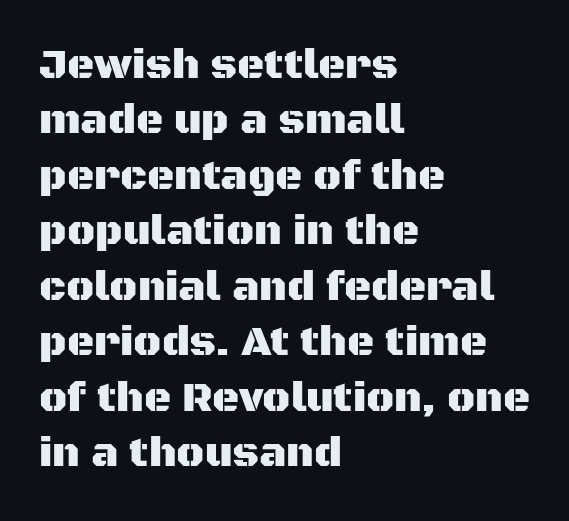
{"serif": "no", "italic": "no", "width": "normal", "stroke_contrast": "medium", "x_height": "large", "monospaced": "no", "underline": "no", "align": "left", "line_spacing": "normal", "line_spacing_ratio": 1.32, "letter_spacing": "normal", "letter_spacing_em": 0.0, "glyph_px": 42}
